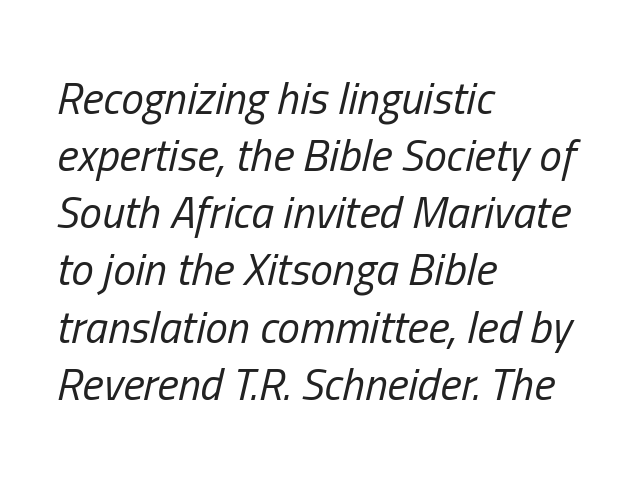
Q: Is the text bold? A: No.
Q: Is the text italic (slanted)? A: Yes, it leans right by about 13 degrees.
Q: Is the text underlined? A: No.
Q: How is the paragraph aligned? A: Left-aligned.
Q: Is the spacing between letters normal or unusually wide? A: Normal.
Q: Is the spacing between lines tight, normal or loose? A: Normal.
Q: Width (condensed, normal, or wide)? A: Condensed.
Q: Stroke contrast? A: Low.
Q: x-height? A: Medium.
Q: Monospaced? A: No.
